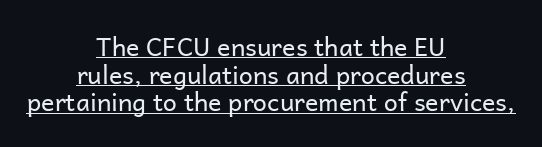
The image shows 25 px text type, upright; set centered, tight line spacing (1.11x), normal letter spacing, underlined.
